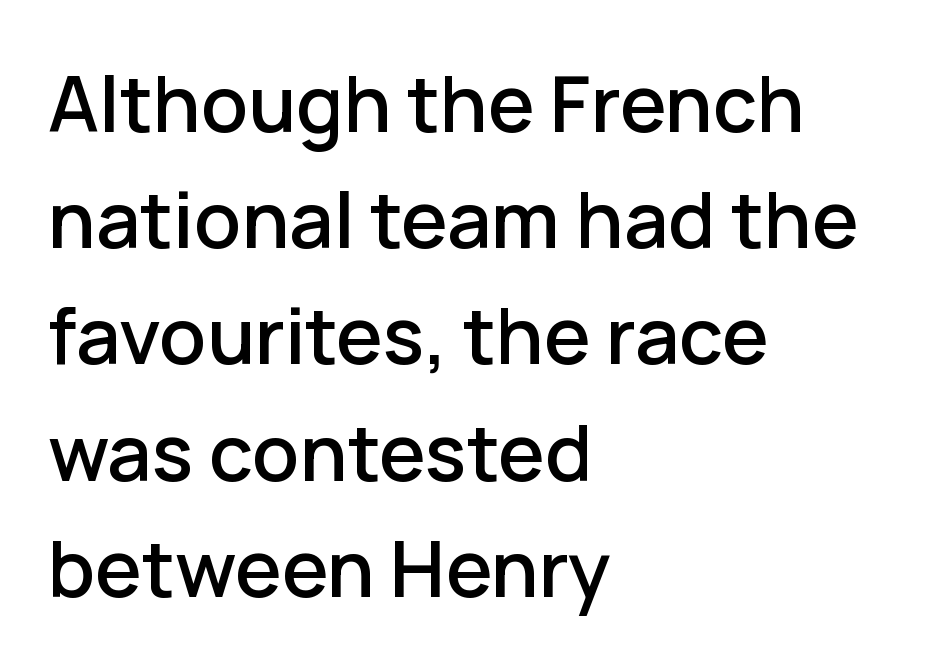
Each letter keeps its own natural width here, so spacing adapts to shape. It's the straight-up-and-down kind of type. No extra tracking has been applied to these lines. Visually the block forms a straight wall on the left and a jagged coastline on the right.
